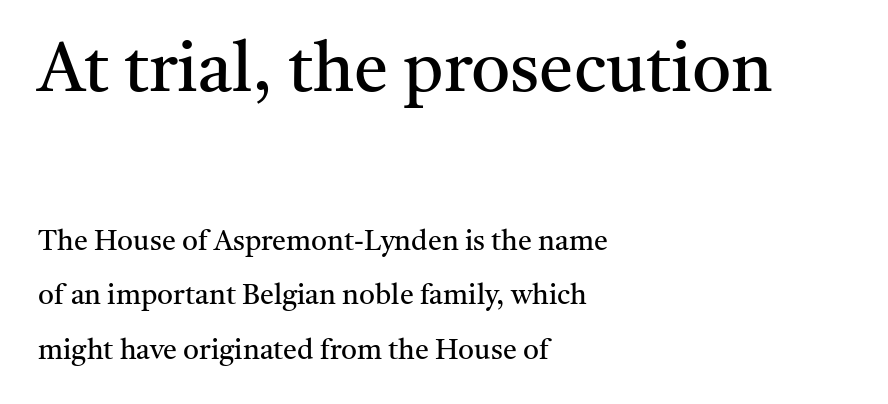
The image shows 69 px regular-weight serif type, upright; set left-aligned, loose line spacing (1.95x), normal letter spacing, not underlined; the first (top) block is 2.46x larger; medium stroke contrast and a medium x-height.
